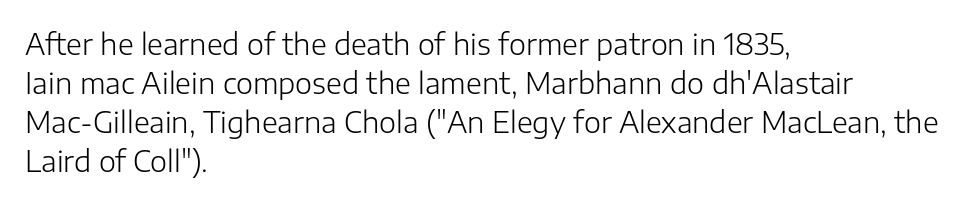
In terms of letterform style, serifs are entirely absent. Is the type heavy? It reads as light-to-regular instead. Italic: no, the glyphs are upright roman. How are the letters spaced? Ordinarily, with no added tracking. The designer left line spacing at the default. The foot of each line stays bare and open.
